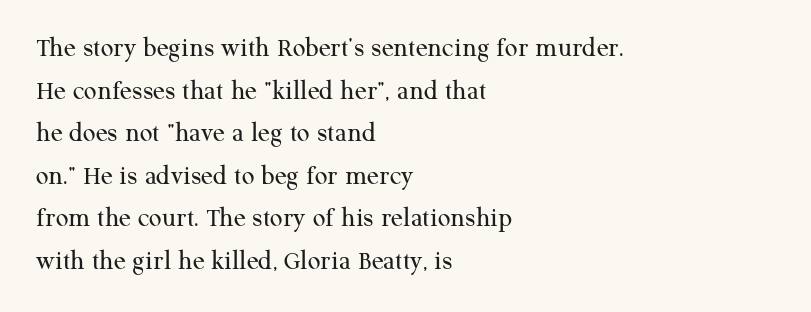
Q: Is the text bold? A: No.
Q: Is the text italic (slanted)? A: No, it is upright.
Q: Is the typeface a serif or a sans-serif typeface? A: Serif.
Q: Is the text underlined? A: No.
Q: How is the paragraph aligned? A: Left-aligned.
Q: Is the spacing between letters normal or unusually wide? A: Normal.
Q: Is the spacing between lines tight, normal or loose? A: Normal.
Q: Width (condensed, normal, or wide)? A: Normal.
Q: Stroke contrast? A: Medium.
Q: x-height? A: Medium.
Q: Monospaced? A: No.
